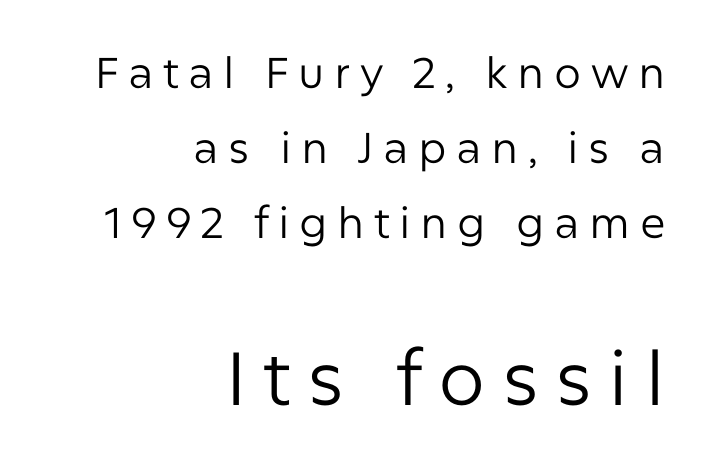
The image shows 75 px regular-weight sans-serif type, upright; set right-aligned, line spacing 1.75x, unusually wide letter spacing (+0.22 em), not underlined; the second (bottom) block is 1.74x larger; low stroke contrast and a medium x-height.
